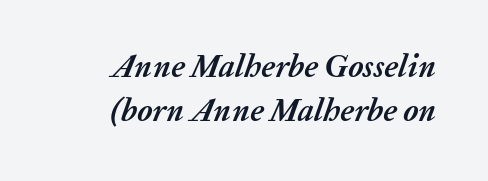
The image shows 32 px semibold type, italic (leaning right); set right-aligned, normal line spacing (1.37x), normal letter spacing, not underlined; medium stroke contrast and a medium x-height.
